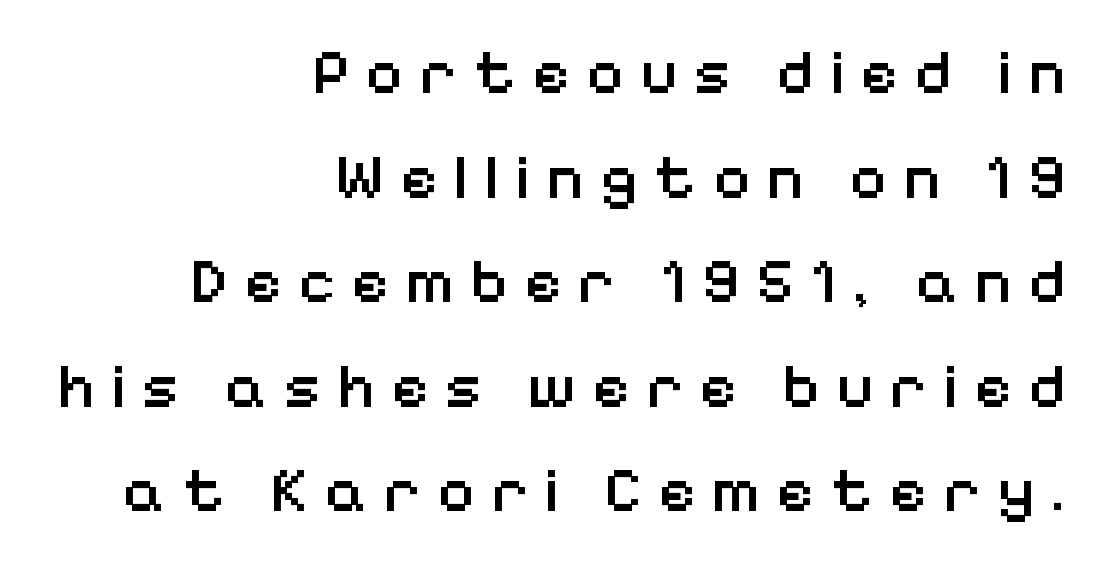
{"serif": "no", "italic": "no", "bold": "semi", "weight": "semibold", "width": "normal", "stroke_contrast": "low", "x_height": "medium", "monospaced": "no", "underline": "no", "align": "right", "line_spacing": "normal", "line_spacing_ratio": 1.66, "letter_spacing": "wide", "letter_spacing_em": 0.26, "glyph_px": 63}
